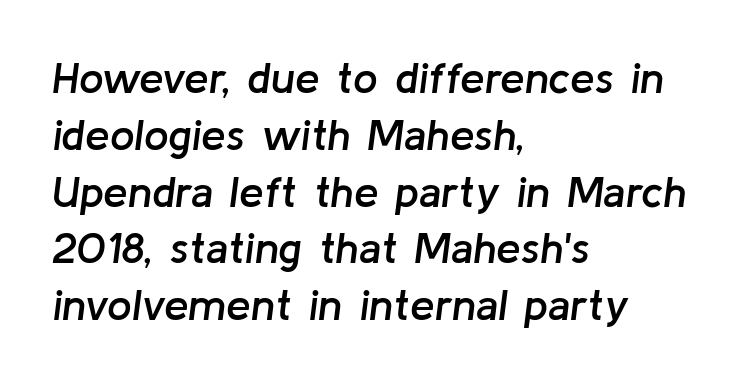
The image shows 44 px semibold type, italic (leaning right); set left-aligned, normal line spacing (1.29x), normal letter spacing, not underlined; low stroke contrast and a medium x-height.
